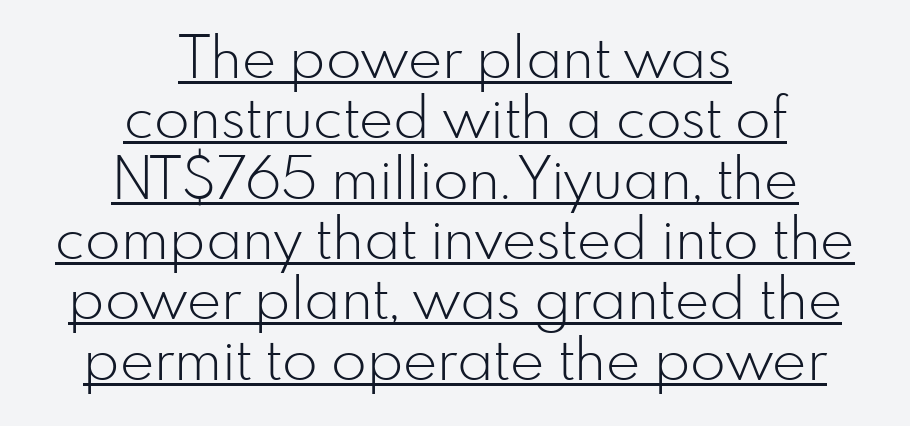
The image shows 58 px light sans-serif type, upright; set centered, tight line spacing (1.04x), normal letter spacing, underlined; low stroke contrast and a small x-height.
